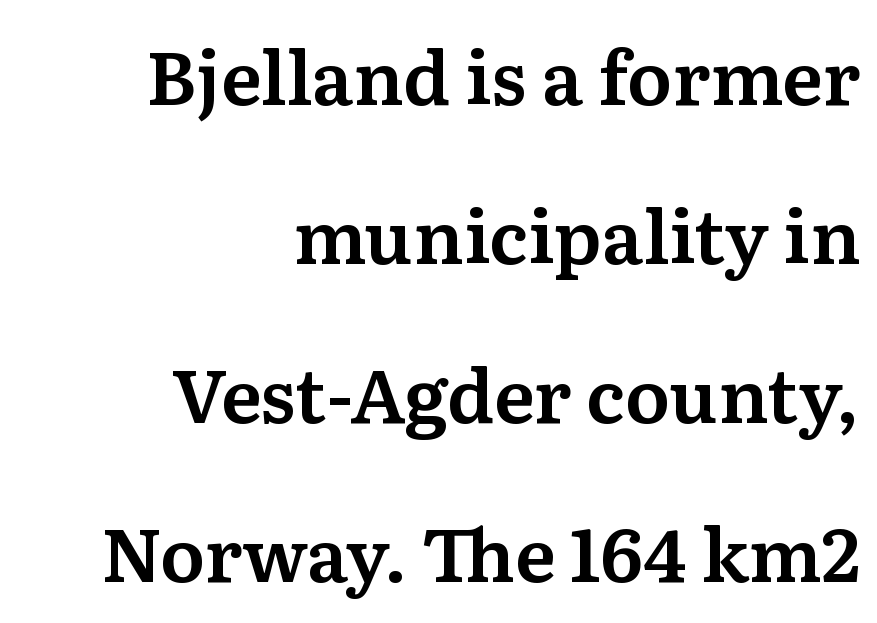
One glance says open: line gaps are wider than usual. The ragged edge is on the left, which tells us the setting is flush right. Each letter keeps its own natural width here, so spacing adapts to shape. Each word holds together tightly as a unit, with standard inter-letter gaps. This is roman type, the default non-slanted kind. No word sits above an underline.
